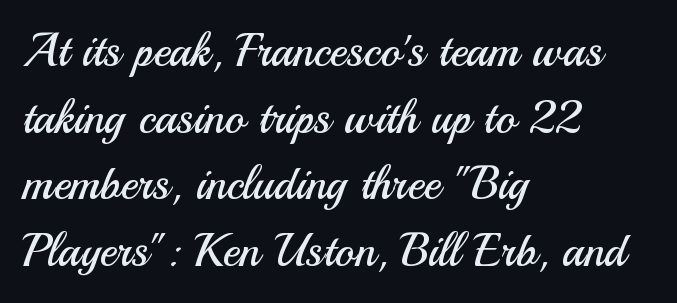
Weight: in the light-to-regular range. Standard letterfit; no display-style spreading of the glyphs. Reading down the block, your eye returns to a fixed left position each line. Anything drawn beneath the words? Only blank space. Here the designer chose a conventional face with non-uniform glyph widths.
